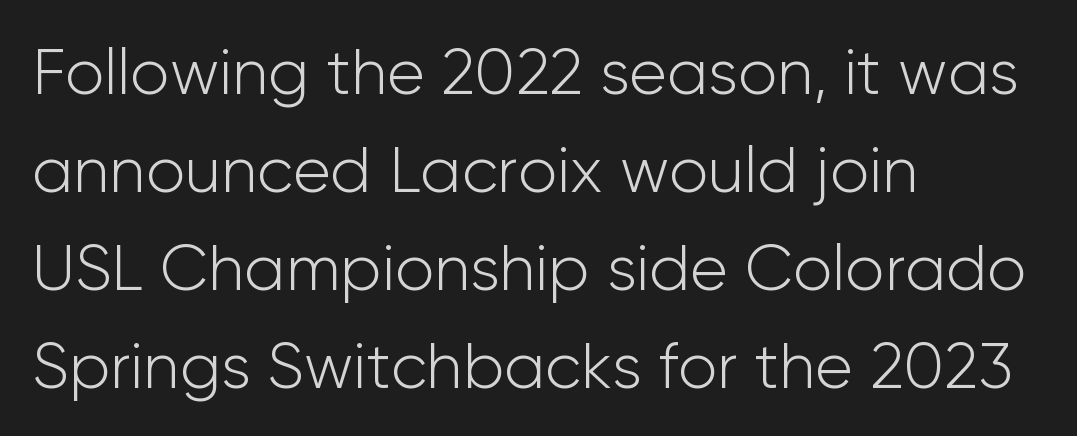
Think of a printed novel: that variable character pitch is what you see here. A student would call this left alignment; a typographer would say flush left, rag right. This reads as an unemphasized weight, regular at the heaviest. The lines sit at an ordinary, default distance from one another. Just letters on the line, the space beneath them empty.
